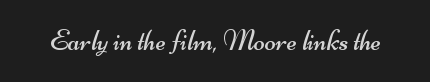
Q: Is the text bold? A: No.
Q: Is the typeface a serif or a sans-serif typeface? A: Sans-serif.
Q: Is the text underlined? A: No.
Q: Is the spacing between letters normal or unusually wide? A: Normal.
Q: Width (condensed, normal, or wide)? A: Wide.
Q: Stroke contrast? A: Medium.
Q: x-height? A: Small.
Q: Monospaced? A: No.
